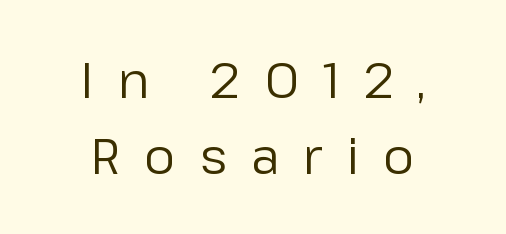
The image shows 50 px regular-weight sans-serif type, upright; set centered, normal line spacing (1.53x), unusually wide letter spacing (+0.48 em), not underlined; low stroke contrast and a medium x-height.
